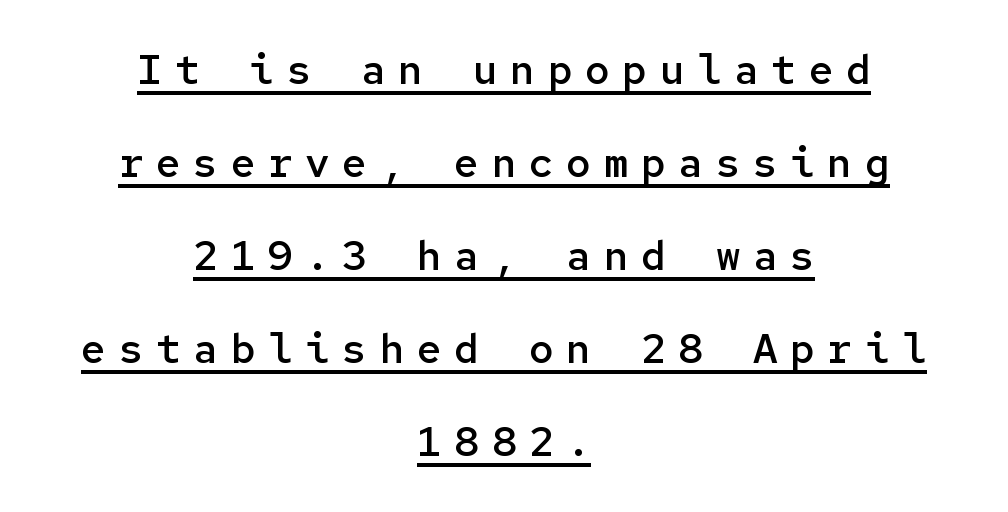
Q: Is the text bold? A: Semi-bold.
Q: Is the text italic (slanted)? A: No, it is upright.
Q: Is the typeface a serif or a sans-serif typeface? A: Sans-serif.
Q: Is the text underlined? A: Yes.
Q: How is the paragraph aligned? A: Centered.
Q: Is the spacing between letters normal or unusually wide? A: Unusually wide.
Q: Is the spacing between lines tight, normal or loose? A: Loose.
Q: Width (condensed, normal, or wide)? A: Normal.
Q: Stroke contrast? A: Low.
Q: x-height? A: Medium.
Q: Monospaced? A: Yes.
